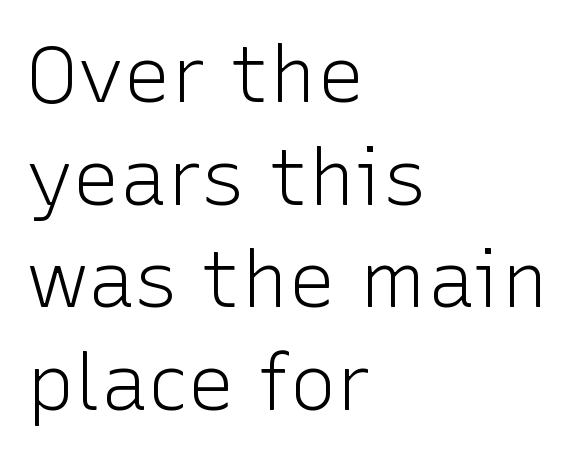
{"serif": "no", "italic": "no", "bold": "no", "weight": "light", "width": "normal", "stroke_contrast": "low", "x_height": "medium", "monospaced": "no", "underline": "no", "align": "left", "line_spacing": "normal", "line_spacing_ratio": 1.3, "letter_spacing": "normal", "letter_spacing_em": 0.0, "glyph_px": 79}
